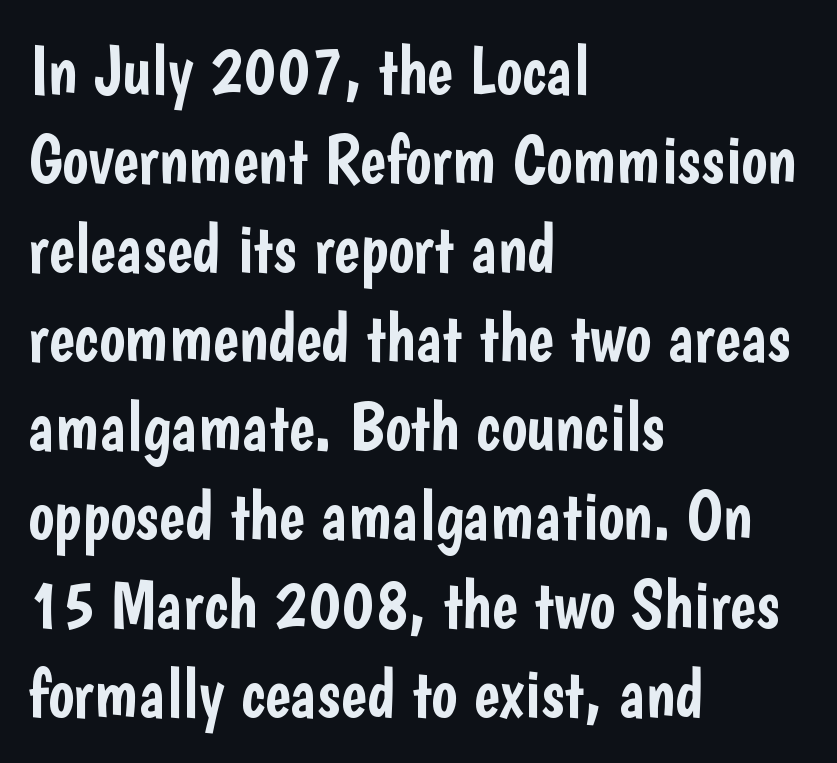
Q: Is the text italic (slanted)? A: No, it is upright.
Q: Is the typeface a serif or a sans-serif typeface? A: Sans-serif.
Q: Is the text underlined? A: No.
Q: How is the paragraph aligned? A: Left-aligned.
Q: Is the spacing between letters normal or unusually wide? A: Normal.
Q: Is the spacing between lines tight, normal or loose? A: Normal.
Q: Width (condensed, normal, or wide)? A: Condensed.
Q: Stroke contrast? A: Low.
Q: x-height? A: Medium.
Q: Monospaced? A: No.
